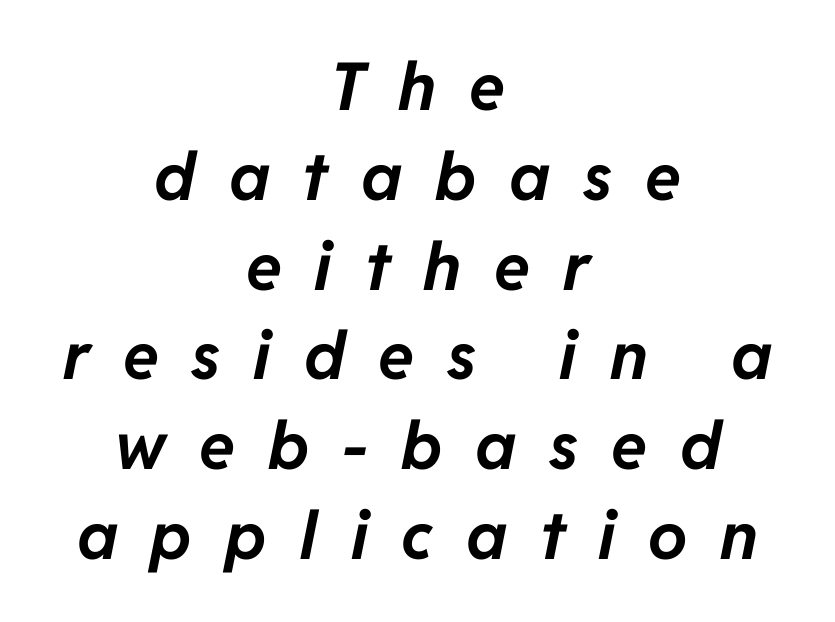
The image shows 66 px bold type, italic (leaning right); set centered, normal line spacing (1.36x), unusually wide letter spacing (+0.5 em), not underlined; low stroke contrast and a medium x-height.
